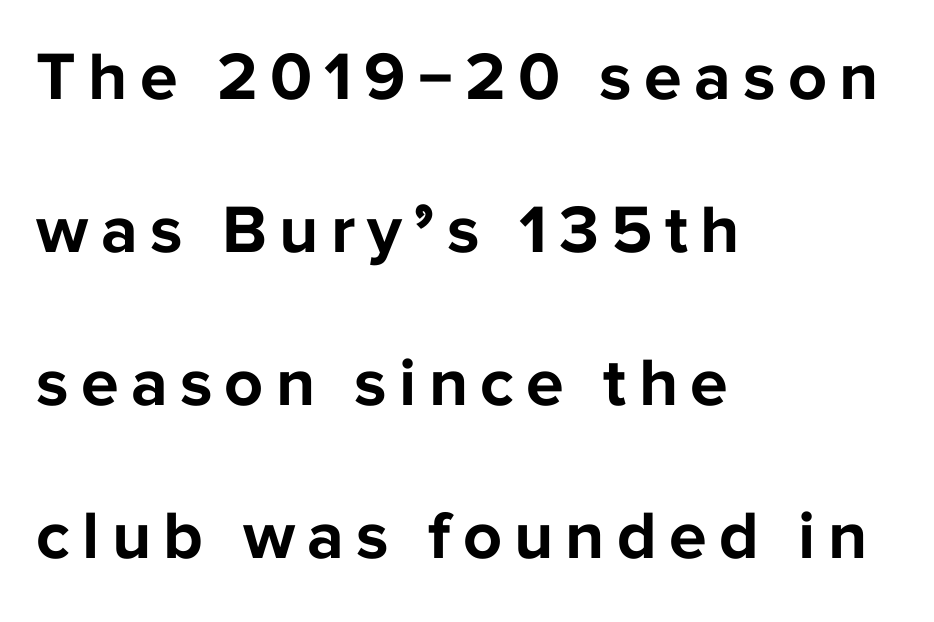
{"serif": "no", "italic": "no", "bold": "yes", "weight": "bold", "width": "normal", "stroke_contrast": "low", "x_height": "medium", "monospaced": "no", "underline": "no", "align": "left", "line_spacing": "loose", "line_spacing_ratio": 2.25, "glyph_px": 68}
